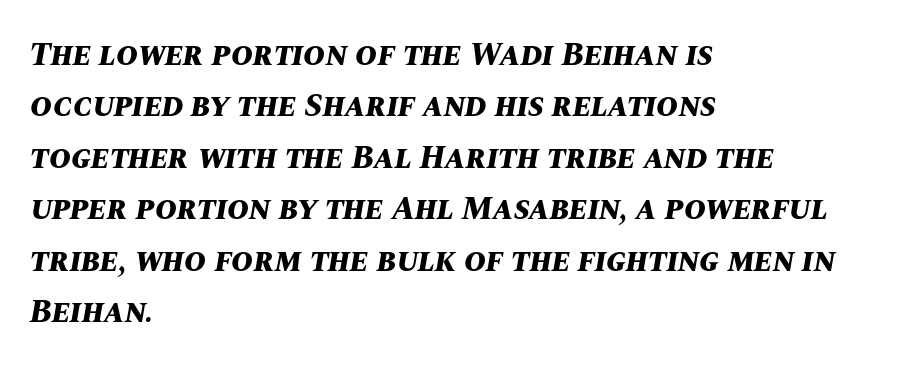
Q: Is the text bold? A: Yes.
Q: Is the text italic (slanted)? A: Yes, it leans right by about 10 degrees.
Q: Is the text underlined? A: No.
Q: How is the paragraph aligned? A: Left-aligned.
Q: Is the spacing between letters normal or unusually wide? A: Normal.
Q: Is the spacing between lines tight, normal or loose? A: Normal.
Q: Width (condensed, normal, or wide)? A: Normal.
Q: Stroke contrast? A: Medium.
Q: x-height? A: Large.
Q: Monospaced? A: No.
